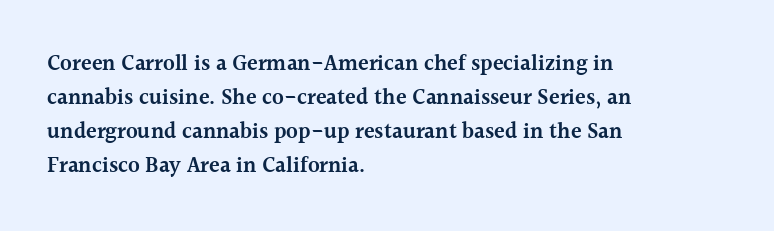
Notice how the stems are strictly vertical — no italics here. The passage shown has conventional tracking throughout. As a designer I'd log this as weight 600, semibold. Line beginnings align vertically; line endings do not.
